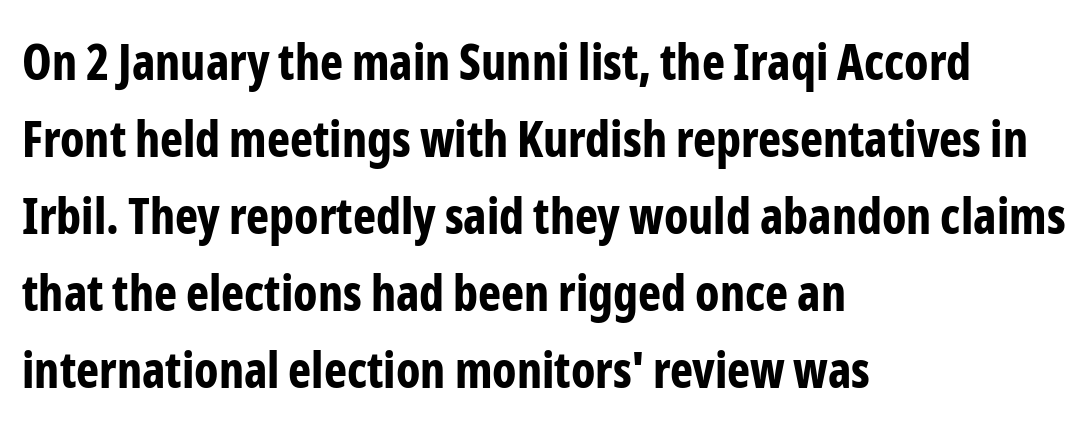
{"serif": "no", "italic": "no", "bold": "yes", "weight": "bold", "width": "condensed", "stroke_contrast": "low", "x_height": "medium", "monospaced": "no", "underline": "no", "align": "left", "line_spacing": "normal", "line_spacing_ratio": 1.57, "letter_spacing": "normal", "letter_spacing_em": 0.0, "glyph_px": 49}
